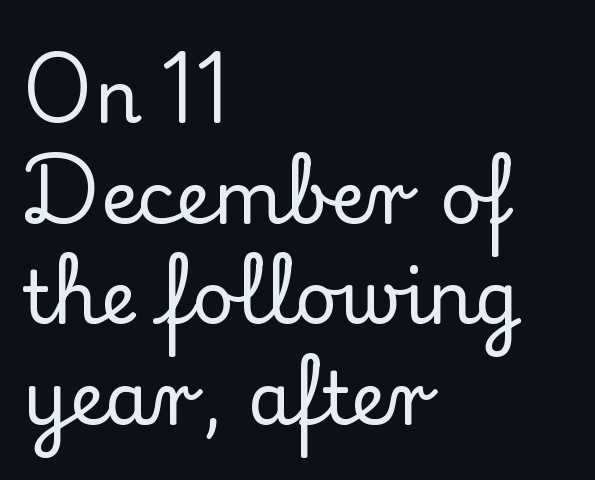
The image shows 73 px serif type, upright; set left-aligned, normal line spacing (1.38x), normal letter spacing, not underlined; low stroke contrast and a small x-height.
